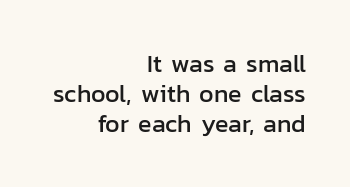
You can tell it's not italic because the verticals are truly vertical. The specimen omits any rule beneath the text block's lines. Which margin do the lines hug? The right one — the left edge is uneven. Between one letter and the next there's only the usual sliver of space.
